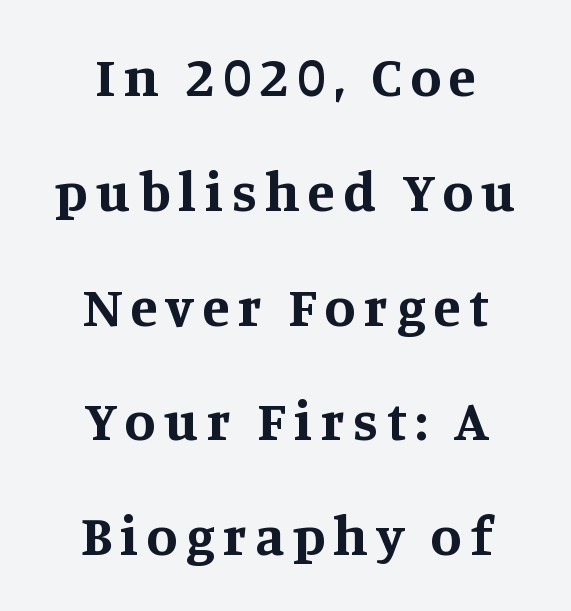
Q: Is the text bold? A: Yes.
Q: Is the text italic (slanted)? A: No, it is upright.
Q: Is the typeface a serif or a sans-serif typeface? A: Serif.
Q: Is the text underlined? A: No.
Q: How is the paragraph aligned? A: Centered.
Q: Is the spacing between lines tight, normal or loose? A: Loose.
Q: Width (condensed, normal, or wide)? A: Normal.
Q: Stroke contrast? A: Medium.
Q: x-height? A: Large.
Q: Monospaced? A: No.
